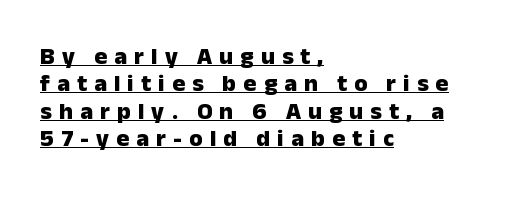
Observe the wide spacing: letters keep a clear distance from each other. Emphasis by weight is at full strength: bold. Posture: upright roman. Beneath each row of characters lies a ruled line. Which margin do the lines hug? The left one — the right edge is uneven.
